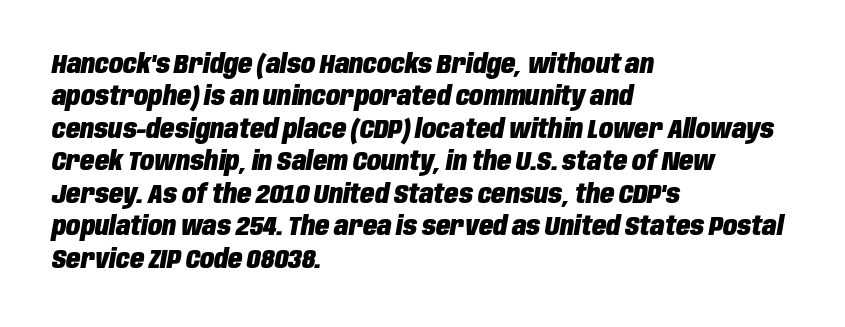
The image shows 26 px bold type, italic (leaning right); set left-aligned, normal line spacing (1.25x), normal letter spacing, not underlined.
